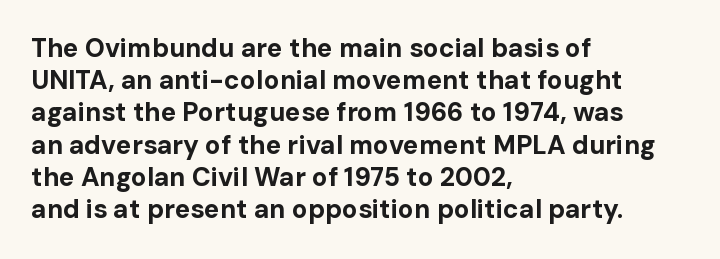
{"italic": "no", "bold": "yes", "underline": "no", "align": "left", "line_spacing_ratio": 1.24, "letter_spacing": "normal", "letter_spacing_em": 0.0, "glyph_px": 26}
